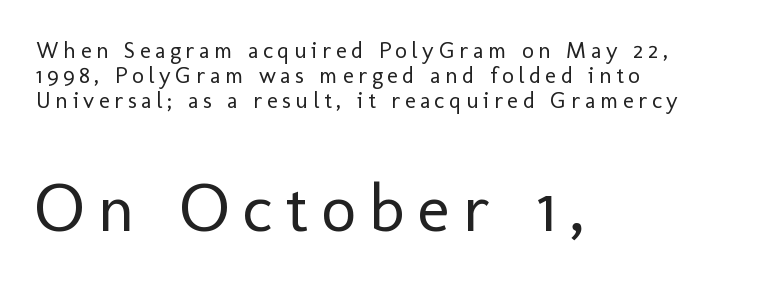
It's the straight-up-and-down kind of type. Stroke terminals: plain, sans-serif. The font is comparable to plain body text, perhaps lighter. Underlining? Definitely not there.
